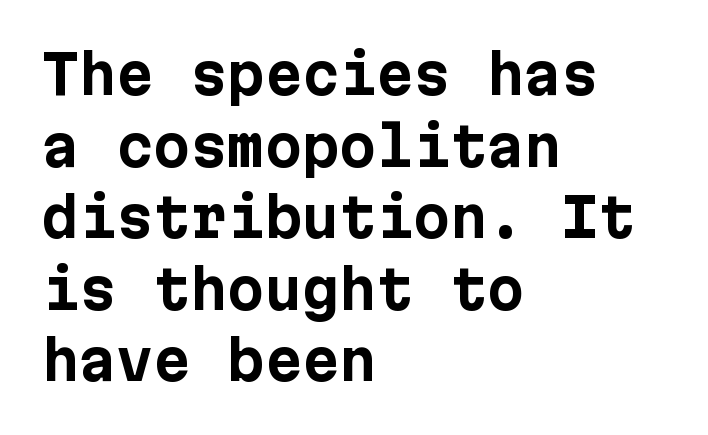
Letterform terminals end flat and unadorned throughout the passage. When letters stand straight like this, we call the style roman or upright. Emphasis by weight is at full strength: bold. This rendering leaves character spacing at its baseline value. Does the copy run flush right? No — it runs flush left. One glance says typical: line gaps are just what's usual.
